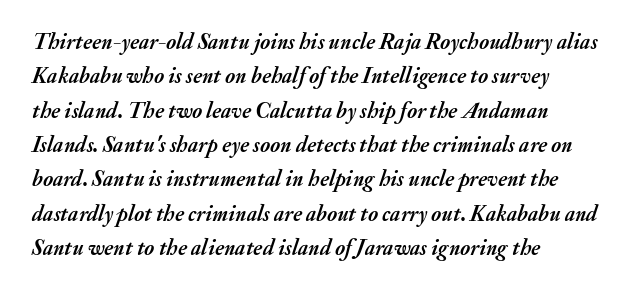
{"italic": "yes", "lean": "right", "slant_degrees": 20, "bold": "yes", "underline": "no", "align": "left", "line_spacing": "normal", "line_spacing_ratio": 1.56, "letter_spacing": "normal", "letter_spacing_em": 0.0, "glyph_px": 22}
